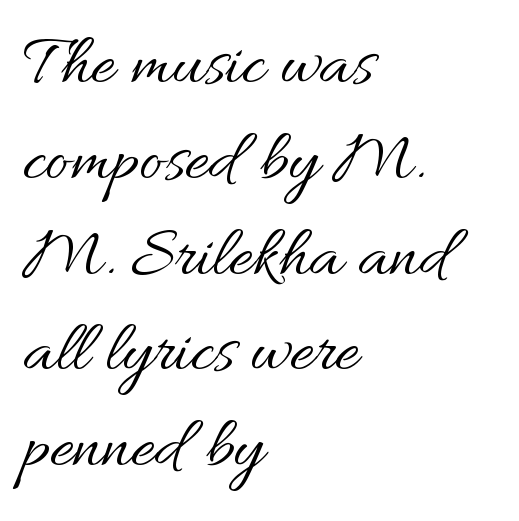
The image shows 72 px regular-weight type; set left-aligned, normal line spacing (1.33x), normal letter spacing, not underlined; medium stroke contrast and a small x-height.
